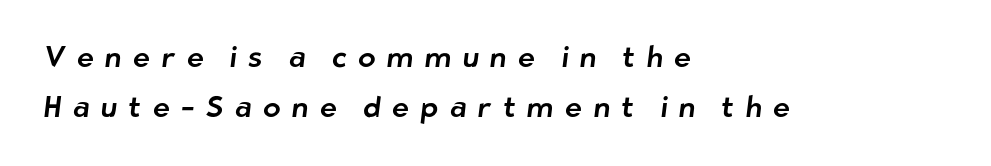
Q: Is the typeface a serif or a sans-serif typeface? A: Sans-serif.
Q: Is the text underlined? A: No.
Q: How is the paragraph aligned? A: Left-aligned.
Q: Is the spacing between letters normal or unusually wide? A: Unusually wide.
Q: Width (condensed, normal, or wide)? A: Normal.
Q: Stroke contrast? A: Low.
Q: x-height? A: Medium.
Q: Monospaced? A: No.
